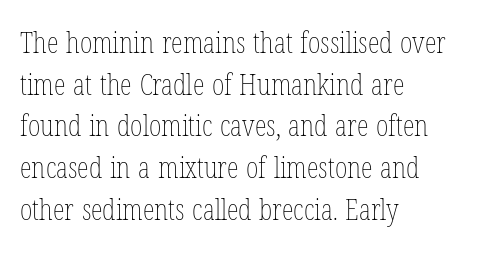
Q: Is the text bold? A: No.
Q: Is the text italic (slanted)? A: No, it is upright.
Q: Is the text underlined? A: No.
Q: How is the paragraph aligned? A: Left-aligned.
Q: Is the spacing between letters normal or unusually wide? A: Normal.
Q: Is the spacing between lines tight, normal or loose? A: Normal.
Q: Width (condensed, normal, or wide)? A: Condensed.
Q: Stroke contrast? A: Low.
Q: x-height? A: Medium.
Q: Monospaced? A: No.
